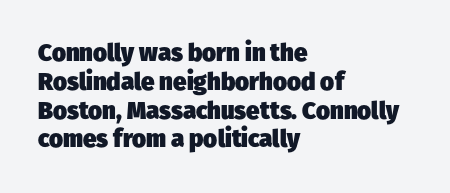
Q: Is the text bold? A: Yes.
Q: Is the text underlined? A: No.
Q: How is the paragraph aligned? A: Left-aligned.
Q: Is the spacing between letters normal or unusually wide? A: Normal.
